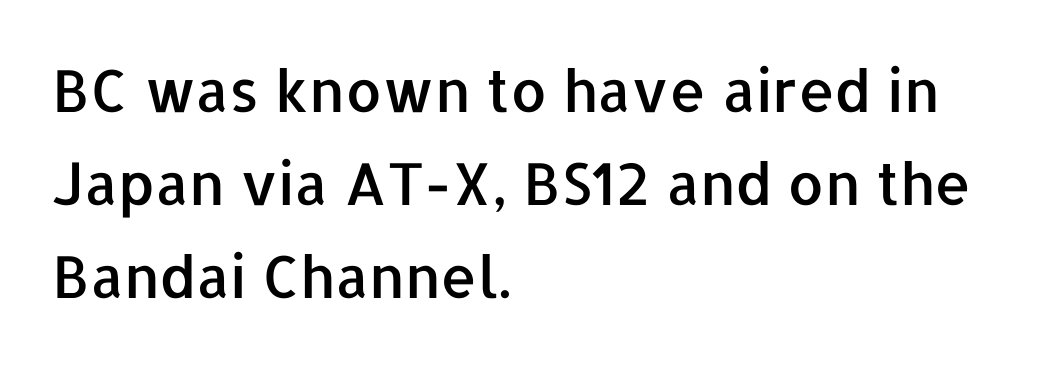
The image shows 58 px sans-serif type, upright; set left-aligned, normal line spacing (1.6x), normal letter spacing, not underlined; low stroke contrast and a medium x-height.
